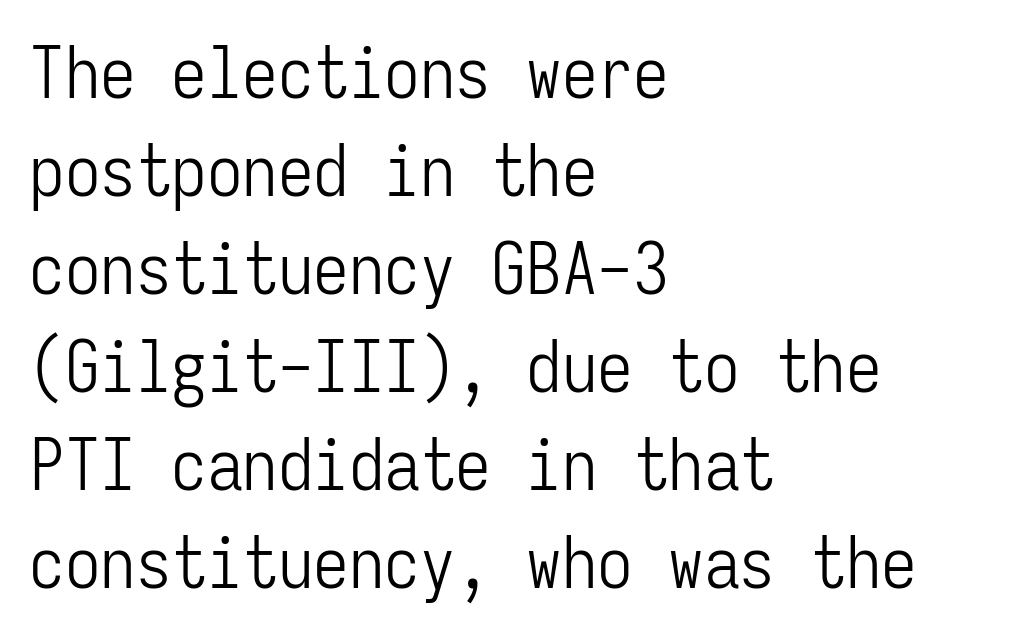
The image shows 71 px light, condensed sans-serif type, upright, monospaced; set left-aligned, normal line spacing (1.38x), normal letter spacing, not underlined; low stroke contrast and a medium x-height.
